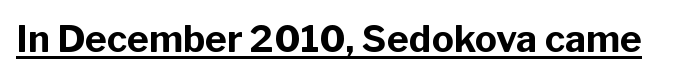
Q: Is the text bold? A: Yes.
Q: Is the text italic (slanted)? A: No, it is upright.
Q: Is the typeface a serif or a sans-serif typeface? A: Sans-serif.
Q: Is the text underlined? A: Yes.
Q: Is the spacing between letters normal or unusually wide? A: Normal.
Q: Width (condensed, normal, or wide)? A: Normal.
Q: Stroke contrast? A: Low.
Q: x-height? A: Medium.
Q: Monospaced? A: No.
